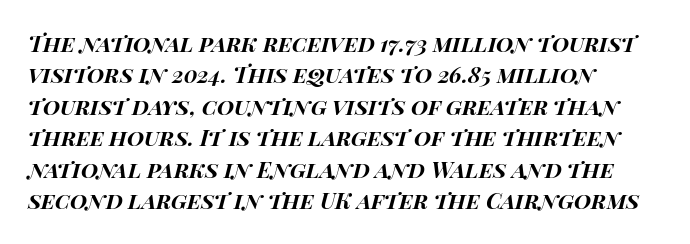
Q: Is the text bold? A: Yes.
Q: Is the text italic (slanted)? A: Yes, it leans right by about 14 degrees.
Q: Is the text underlined? A: No.
Q: How is the paragraph aligned? A: Left-aligned.
Q: Is the spacing between letters normal or unusually wide? A: Normal.
Q: Is the spacing between lines tight, normal or loose? A: Normal.
